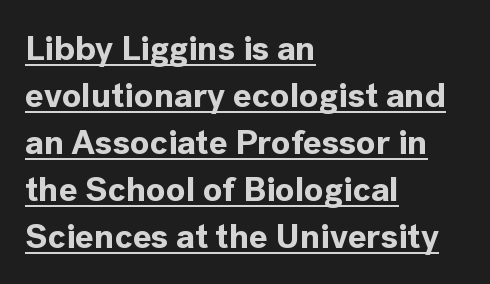
The image shows 35 px bold sans-serif type, upright; set left-aligned, normal line spacing (1.34x), normal letter spacing, underlined; a medium x-height.
